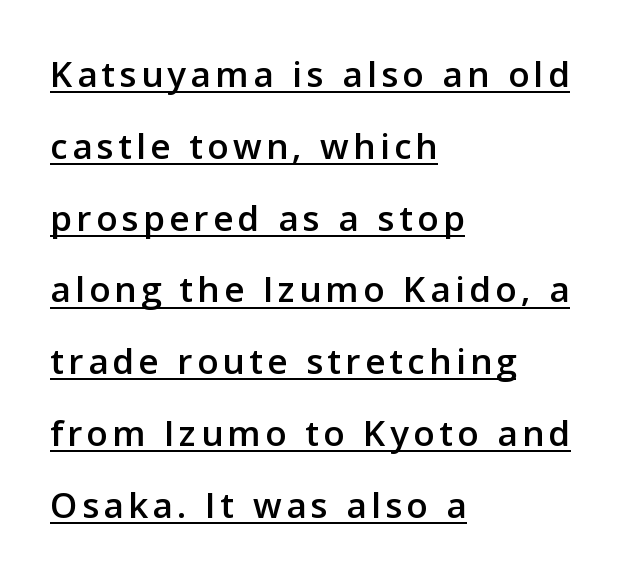
The image shows 39 px sans-serif type, upright; set left-aligned, line spacing 1.84x, underlined; low stroke contrast and a medium x-height.
